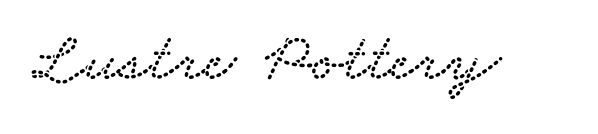
Q: Is the typeface a serif or a sans-serif typeface? A: Serif.
Q: Is the text underlined? A: No.
Q: Is the spacing between letters normal or unusually wide? A: Normal.
Q: Width (condensed, normal, or wide)? A: Wide.
Q: Stroke contrast? A: Low.
Q: x-height? A: Small.
Q: Monospaced? A: No.
